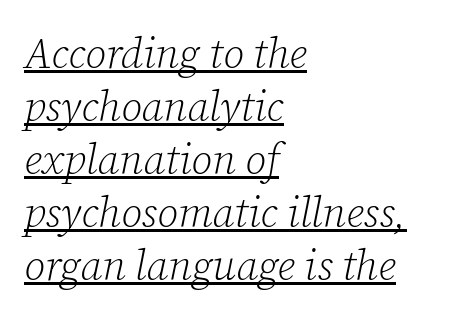
The image shows 42 px light serif type, italic (leaning right); set left-aligned, normal line spacing (1.26x), normal letter spacing, underlined; low stroke contrast and a medium x-height.
